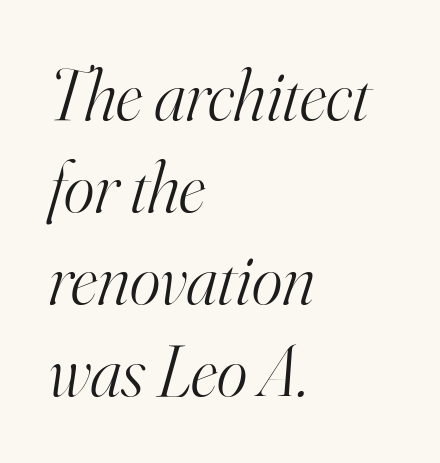
Where is the straight margin? On the left. This rendering features lettering with no underline. This is oblique type, the kind used for emphasis or titles. How would I describe the line gaps? Plain and ordinary. There is no visible air inserted between adjacent glyphs.
